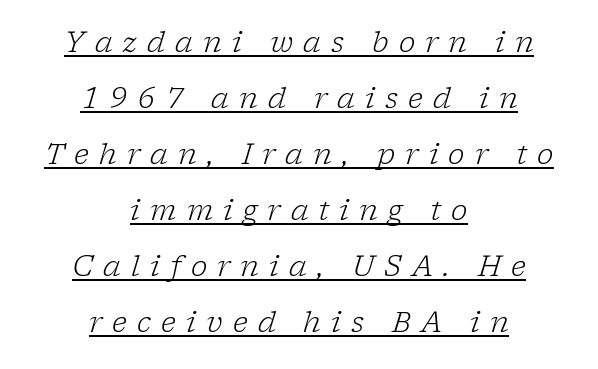
Q: Is the text bold? A: No.
Q: Is the text italic (slanted)? A: Yes, it leans right by about 17 degrees.
Q: Is the typeface a serif or a sans-serif typeface? A: Serif.
Q: Is the text underlined? A: Yes.
Q: How is the paragraph aligned? A: Centered.
Q: Is the spacing between letters normal or unusually wide? A: Unusually wide.
Q: Is the spacing between lines tight, normal or loose? A: Loose.
Q: Width (condensed, normal, or wide)? A: Normal.
Q: Stroke contrast? A: Low.
Q: x-height? A: Medium.
Q: Monospaced? A: No.
